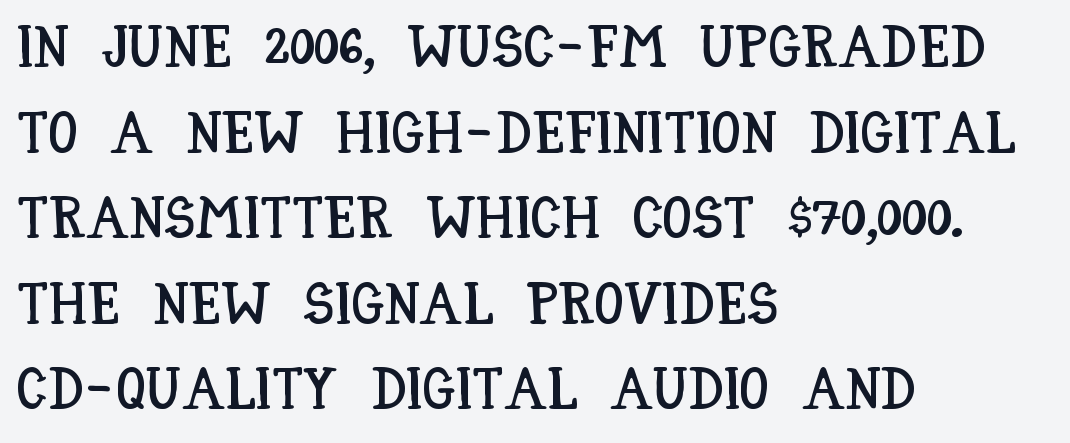
Proportional: the letters do not fall into vertical columns. Style check: upright. The area under the type is left untouched. Caption: standard tracking, unaltered. These lines are set flush left with a ragged right edge. The vertical gap from one line to the next is medium.
